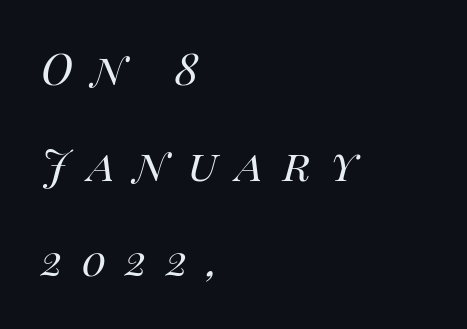
The rendering applies a slant to the glyphs. Just letters on the line, the space beneath them empty. A student would call this left alignment; a typographer would say flush left, rag right. Here the glyphs are tracked loosely, breaking word shapes into spaced letters. The face used here is proportionally spaced, like ordinary book or web type. The strokes carry an ordinary text weight at most.
